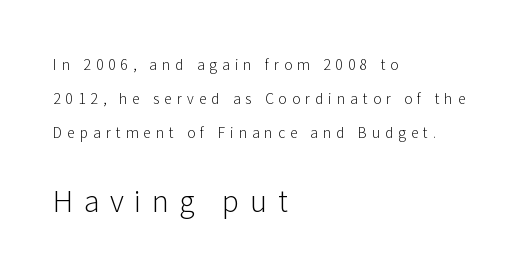
The image shows 29 px light sans-serif type, upright; set left-aligned, loose line spacing (2.42x), unusually wide letter spacing (+0.36 em), not underlined; the second (bottom) block is 2.07x larger; low stroke contrast and a medium x-height.
